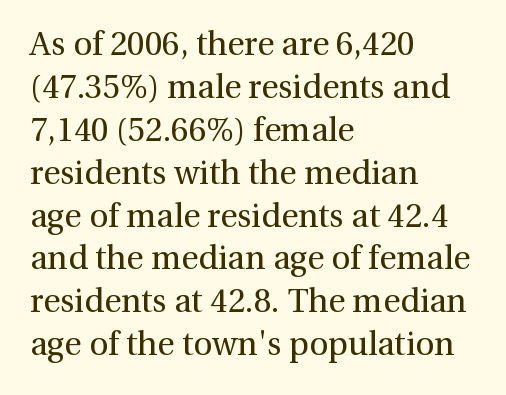
Q: Is the text bold? A: No.
Q: Is the text italic (slanted)? A: No, it is upright.
Q: Is the typeface a serif or a sans-serif typeface? A: Serif.
Q: Is the text underlined? A: No.
Q: How is the paragraph aligned? A: Left-aligned.
Q: Is the spacing between letters normal or unusually wide? A: Normal.
Q: Is the spacing between lines tight, normal or loose? A: Normal.
Q: Width (condensed, normal, or wide)? A: Normal.
Q: x-height? A: Medium.
Q: Monospaced? A: No.
